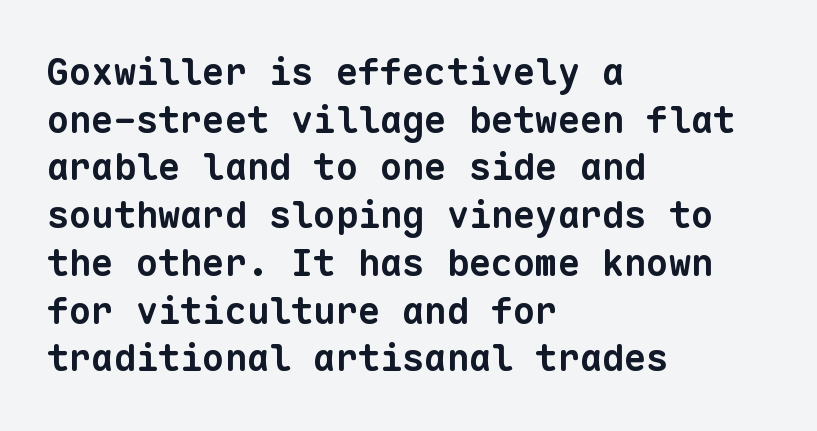
Q: Is the text bold? A: Yes.
Q: Is the typeface a serif or a sans-serif typeface? A: Sans-serif.
Q: Is the text underlined? A: No.
Q: How is the paragraph aligned? A: Left-aligned.
Q: Is the spacing between letters normal or unusually wide? A: Normal.
Q: Is the spacing between lines tight, normal or loose? A: Normal.
Q: Width (condensed, normal, or wide)? A: Normal.
Q: Stroke contrast? A: Low.
Q: x-height? A: Medium.
Q: Monospaced? A: Yes.
